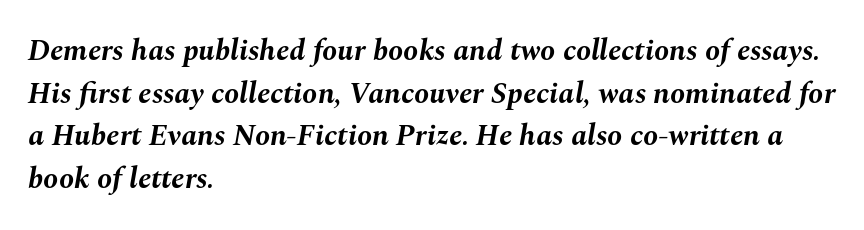
The image shows 30 px bold type, italic (leaning right); set left-aligned, normal line spacing (1.42x), normal letter spacing, not underlined; medium stroke contrast and a medium x-height.
